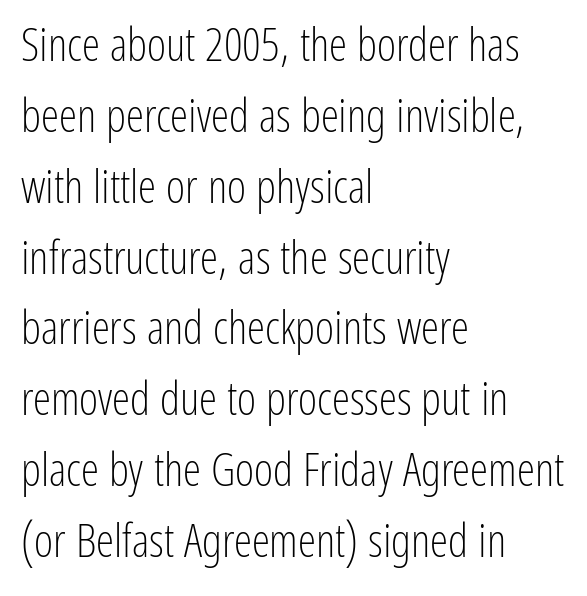
The image shows 46 px light, condensed sans-serif type, upright; set left-aligned, normal line spacing (1.54x), normal letter spacing, not underlined; low stroke contrast and a medium x-height.
